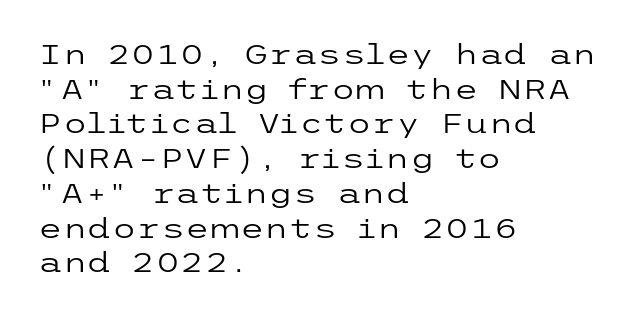
These glyphs show unthickened strokes, regular width or finer. In CSS terms this would be text-align: left. What stands out about the letter spacing? Nothing — it is the standard amount. If you drew a line through each stem, it would be perfectly vertical.
